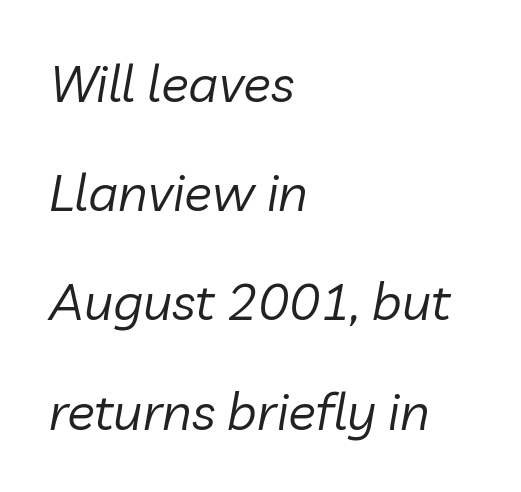
{"italic": "yes", "lean": "right", "slant_degrees": 10, "bold": "no", "weight": "regular", "width": "normal", "stroke_contrast": "low", "x_height": "medium", "monospaced": "no", "underline": "no", "align": "left", "line_spacing": "loose", "line_spacing_ratio": 2.1, "letter_spacing": "normal", "letter_spacing_em": 0.0, "glyph_px": 52}
